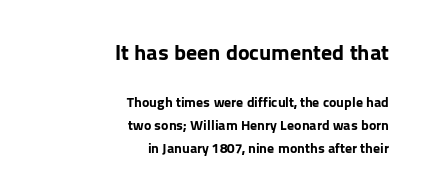
{"italic": "no", "bold": "yes", "underline": "no", "align": "right", "line_spacing": "normal", "line_spacing_ratio": 1.64, "letter_spacing": "normal", "letter_spacing_em": 0.0, "larger_block": "first", "size_ratio": 1.57, "glyph_px": 22}
